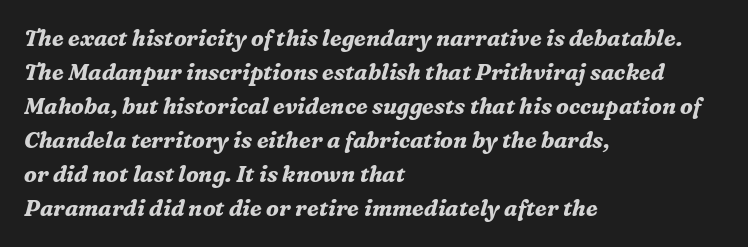
The image shows 22 px bold type, italic (leaning right); set left-aligned, normal line spacing (1.55x), normal letter spacing, not underlined.
